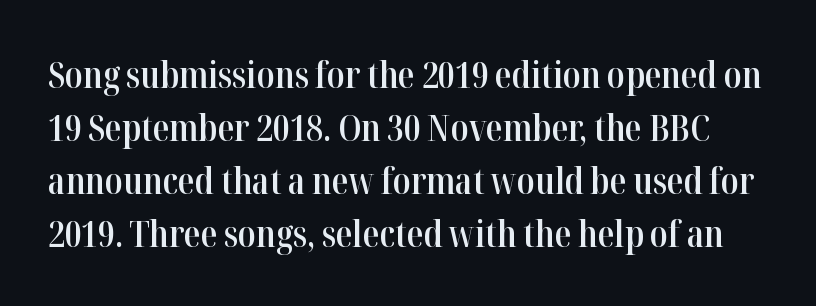
{"serif": "yes", "italic": "no", "bold": "semi", "weight": "semibold", "width": "condensed", "stroke_contrast": "high", "x_height": "medium", "monospaced": "no", "underline": "no", "line_spacing": "normal", "line_spacing_ratio": 1.43, "letter_spacing": "normal", "letter_spacing_em": 0.0, "glyph_px": 37}
